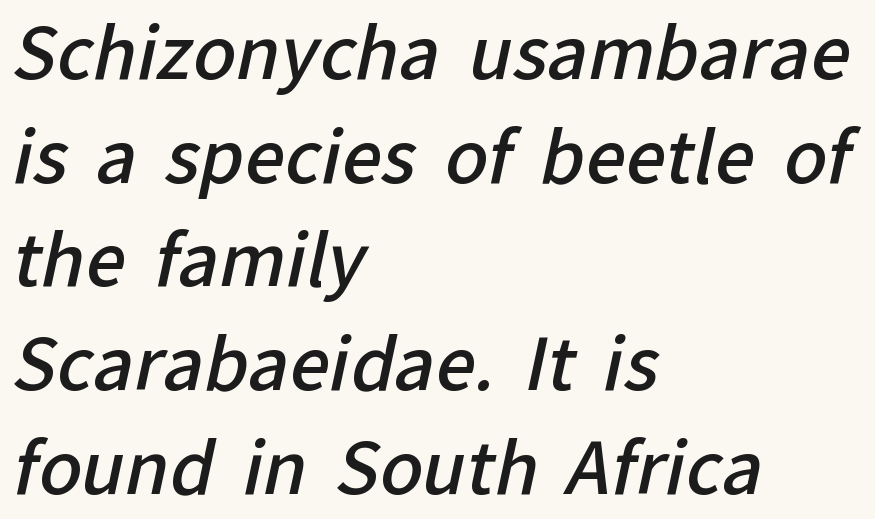
Varying glyph widths throughout — classic text-font behaviour. Nothing unusual about the tracking: characters are spaced as the font intends. In terms of leading, this rendering sits right in the middle. Check under the words: just untouched page.
